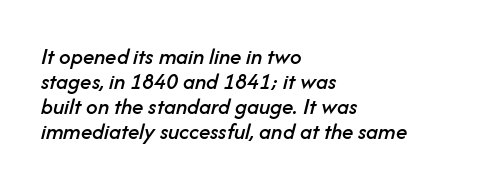
Q: Is the text italic (slanted)? A: Yes, it leans right by about 14 degrees.
Q: Is the text underlined? A: No.
Q: How is the paragraph aligned? A: Left-aligned.
Q: Is the spacing between letters normal or unusually wide? A: Normal.
Q: Is the spacing between lines tight, normal or loose? A: Tight.
